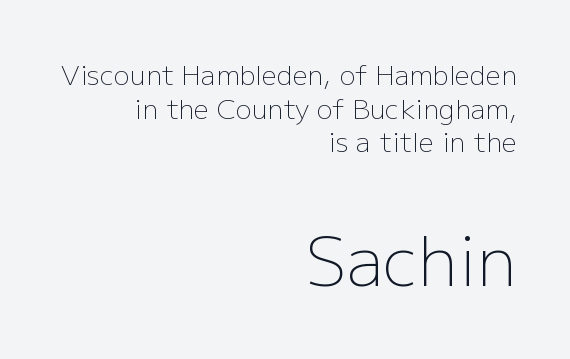
{"serif": "no", "italic": "no", "bold": "no", "weight": "light", "width": "normal", "stroke_contrast": "low", "x_height": "medium", "monospaced": "no", "underline": "no", "align": "right", "line_spacing": "normal", "line_spacing_ratio": 1.25, "letter_spacing": "normal", "letter_spacing_em": 0.0, "larger_block": "second", "size_ratio": 2.48, "glyph_px": 67}
